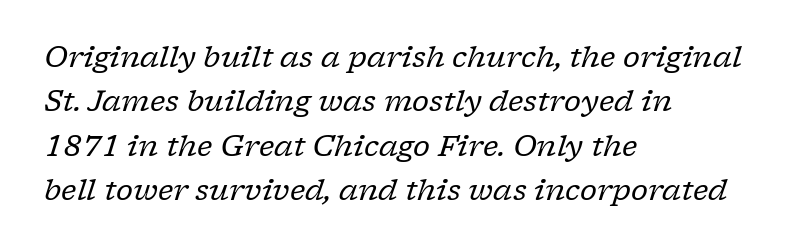
Left-aligned paragraph, ragged on the right. Notice how descenders clear the ascenders below comfortably — that's standard leading. The cut favours lightness, reaching ordinary text weight at its darkest. There's an unmistakable incline to the writing here. Little horizontal feet cap the strokes, marking this as serif type. The horizontal fit of the characters is conventional and even.
